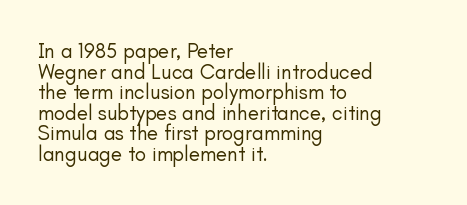
Underline: absent. Inter-character spacing is left at the font's built-in metrics. Rows of type sit shoulder to shoulder in the vertical direction. Compared with a typical body face, this is equally light or lighter still. The text block is weighted toward the left margin, trailing off unevenly rightward.
